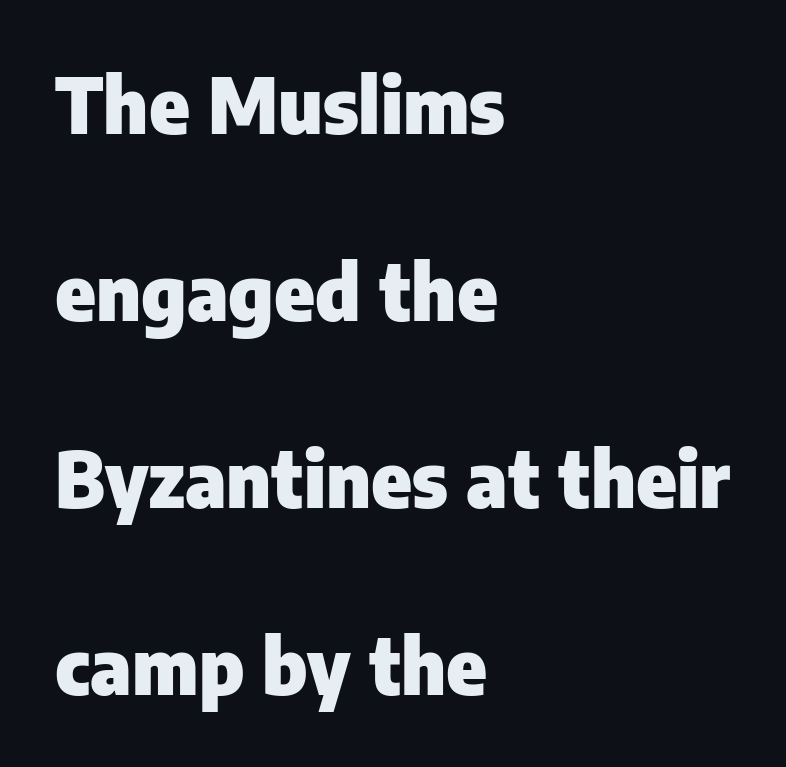
Q: Is the text bold? A: Yes.
Q: Is the text italic (slanted)? A: No, it is upright.
Q: Is the typeface a serif or a sans-serif typeface? A: Sans-serif.
Q: Is the text underlined? A: No.
Q: How is the paragraph aligned? A: Left-aligned.
Q: Is the spacing between letters normal or unusually wide? A: Normal.
Q: Is the spacing between lines tight, normal or loose? A: Loose.
Q: Width (condensed, normal, or wide)? A: Normal.
Q: Stroke contrast? A: Low.
Q: x-height? A: Medium.
Q: Monospaced? A: No.
